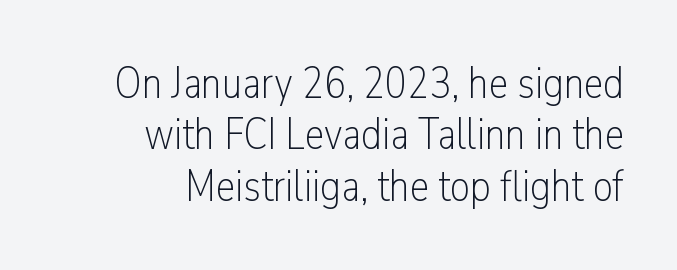
{"serif": "no", "italic": "no", "bold": "no", "weight": "light", "width": "condensed", "stroke_contrast": "low", "x_height": "medium", "monospaced": "no", "underline": "no", "align": "right", "line_spacing_ratio": 1.17, "letter_spacing": "normal", "letter_spacing_em": 0.0, "glyph_px": 44}
